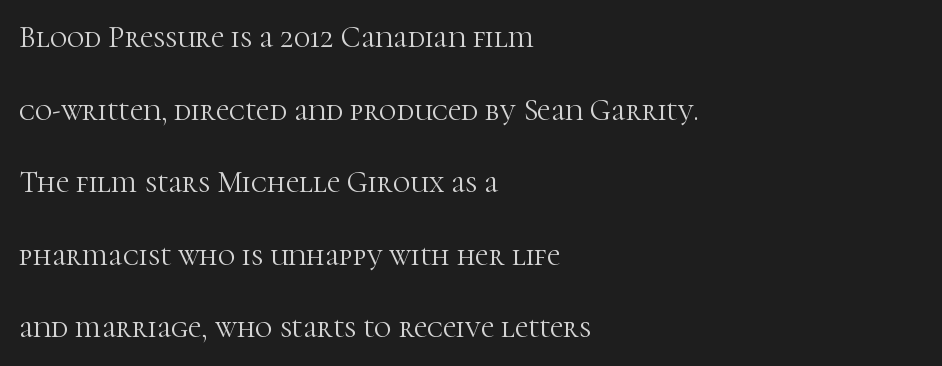
Q: Is the text bold? A: No.
Q: Is the text italic (slanted)? A: No, it is upright.
Q: Is the typeface a serif or a sans-serif typeface? A: Serif.
Q: Is the text underlined? A: No.
Q: How is the paragraph aligned? A: Left-aligned.
Q: Is the spacing between letters normal or unusually wide? A: Normal.
Q: Is the spacing between lines tight, normal or loose? A: Loose.
Q: Width (condensed, normal, or wide)? A: Normal.
Q: Stroke contrast? A: High.
Q: x-height? A: Medium.
Q: Monospaced? A: No.
